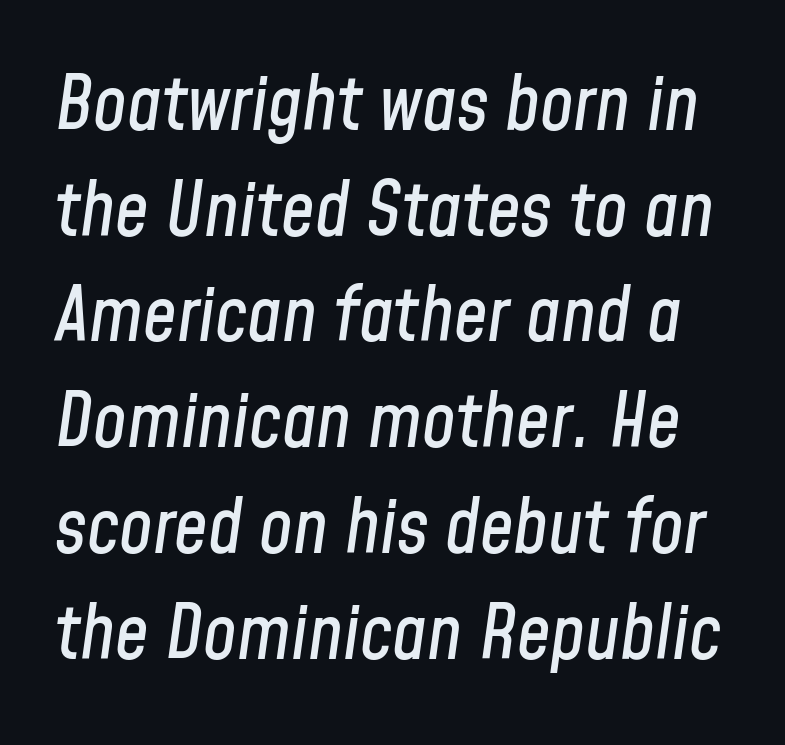
{"italic": "yes", "lean": "right", "slant_degrees": 8, "width": "condensed", "stroke_contrast": "low", "x_height": "medium", "monospaced": "no", "underline": "no", "line_spacing": "normal", "line_spacing_ratio": 1.41, "letter_spacing": "normal", "letter_spacing_em": 0.0, "glyph_px": 75}
